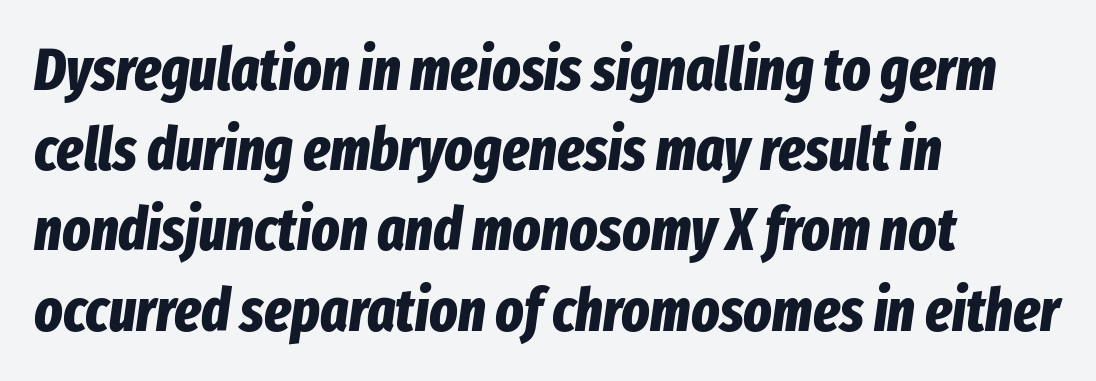
The image shows 59 px bold, condensed type, italic (leaning right); set left-aligned, normal line spacing (1.36x), normal letter spacing, not underlined; low stroke contrast and a medium x-height.
